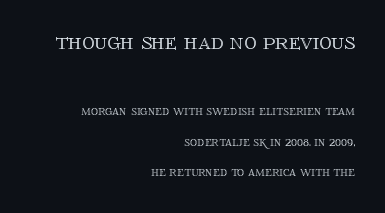
The image shows 25 px text type, upright; set right-aligned, loose line spacing (2.17x), normal letter spacing, not underlined; the first (top) block is 1.79x larger.
